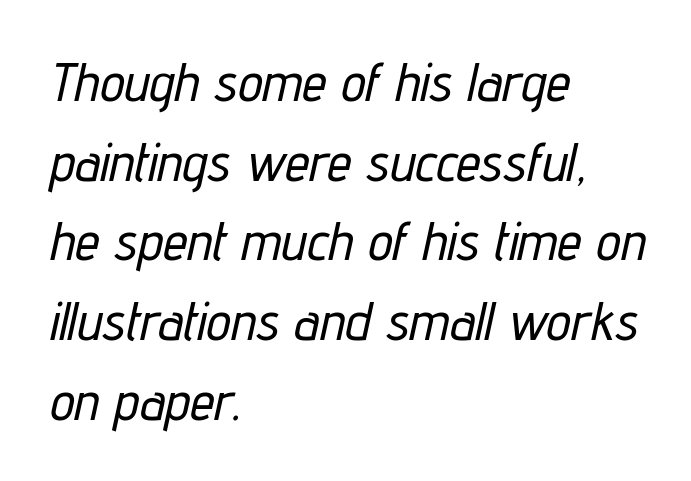
{"italic": "yes", "lean": "right", "slant_degrees": 12, "width": "condensed", "stroke_contrast": "low", "x_height": "medium", "monospaced": "no", "underline": "no", "align": "left", "line_spacing": "normal", "line_spacing_ratio": 1.45, "letter_spacing": "normal", "letter_spacing_em": 0.0, "glyph_px": 55}
